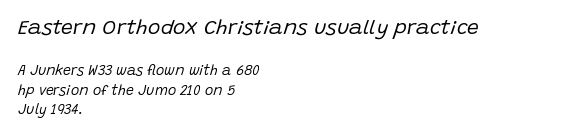
The image shows 21 px text type, italic (leaning right); set left-aligned, normal line spacing (1.4x), normal letter spacing, not underlined; the first (top) block is 1.5x larger.
